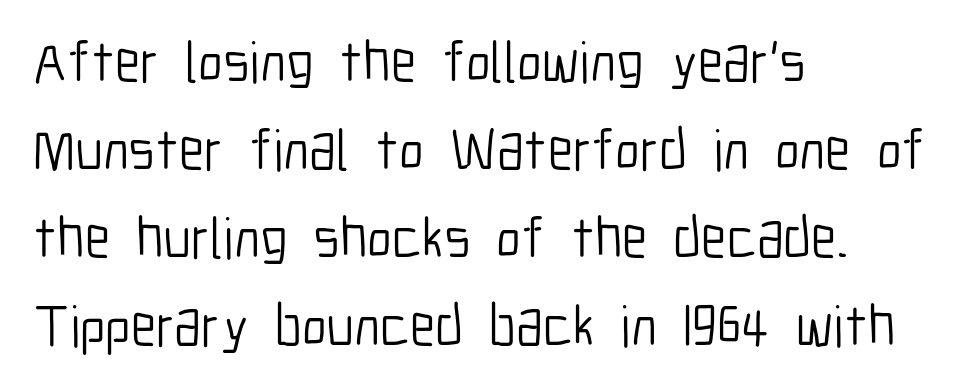
The image shows 58 px light, condensed sans-serif type, upright; set left-aligned, normal line spacing (1.52x), normal letter spacing, not underlined; low stroke contrast and a medium x-height.
